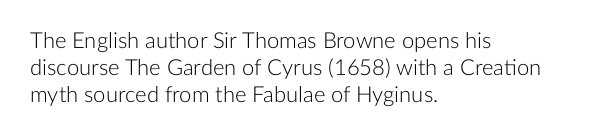
The image shows 22 px text type, upright; set left-aligned, line spacing 1.22x, normal letter spacing, not underlined.
